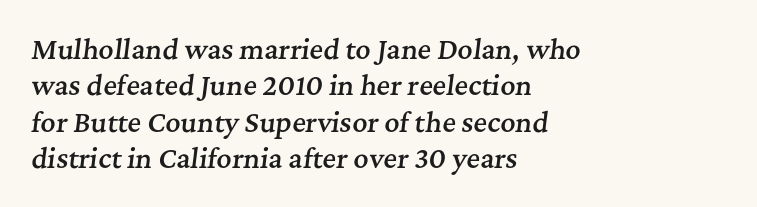
Characters are canted at an angle relative to the baseline's perpendicular. Emphasis by weight is partial: semibold. Caption: standard tracking, unaltered. Only glyphs here, with clear space below each row.
